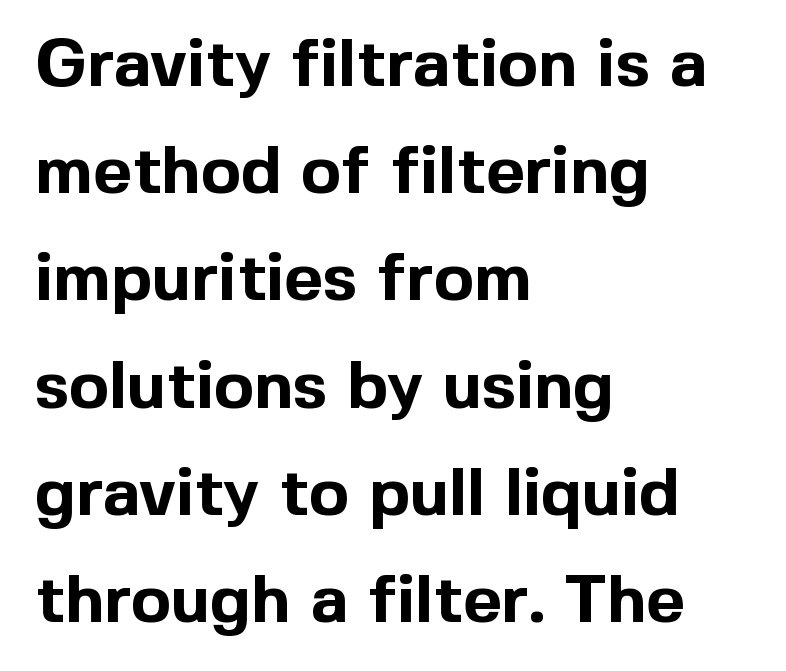
A classic flush-left, rag-right setting is used for this passage. Nope, no serifs anywhere on these letters. The passage shown is emphatically bold. The area under the type is left untouched. This sample uses an upright cut, with every glyph sitting square on the baseline.
